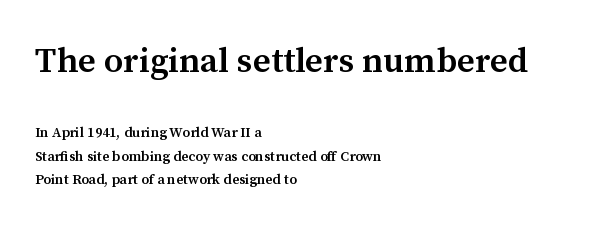
The image shows 35 px semibold serif type, upright; set left-aligned, normal line spacing (1.69x), normal letter spacing, not underlined; the first (top) block is 2.5x larger; medium stroke contrast and a medium x-height.
